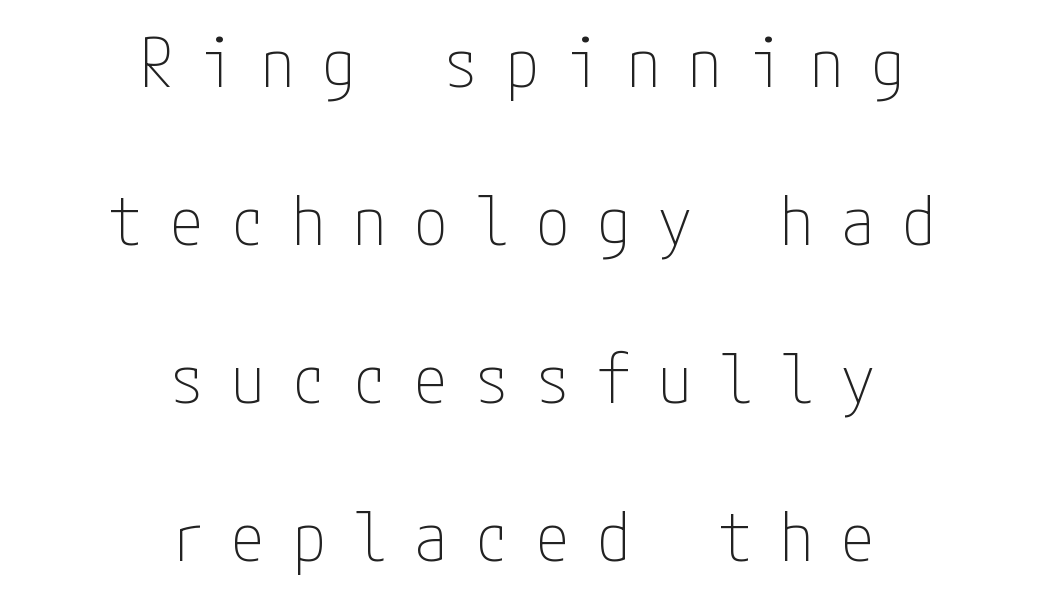
{"serif": "no", "italic": "no", "bold": "no", "weight": "thin", "width": "condensed", "stroke_contrast": "low", "x_height": "medium", "underline": "no", "align": "center", "line_spacing": "loose", "line_spacing_ratio": 2.36, "letter_spacing": "wide", "letter_spacing_em": 0.41, "glyph_px": 67}
